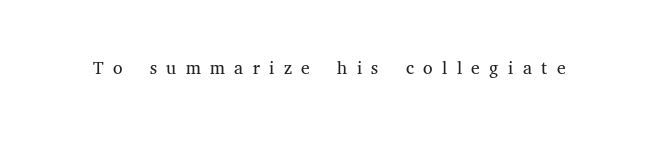
It's the straight-up-and-down kind of type. Glance below the letters and you will spot only blank space. The gaps between neighbouring characters are conspicuously large. The cut favours lightness, reaching ordinary text weight at its darkest.
